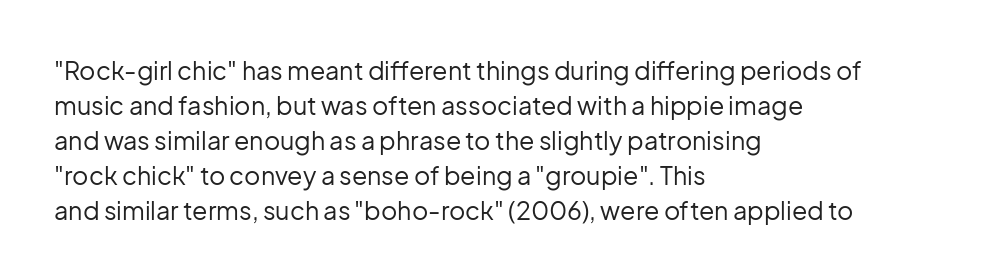
The image shows 25 px text type, upright; set left-aligned, normal line spacing (1.4x), normal letter spacing, not underlined.
